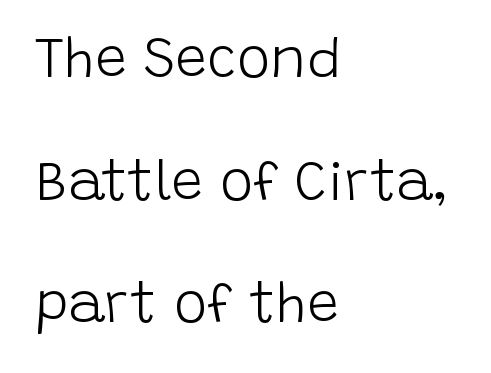
Q: Is the text bold? A: No.
Q: Is the text italic (slanted)? A: No, it is upright.
Q: Is the typeface a serif or a sans-serif typeface? A: Sans-serif.
Q: Is the text underlined? A: No.
Q: How is the paragraph aligned? A: Left-aligned.
Q: Is the spacing between letters normal or unusually wide? A: Normal.
Q: Is the spacing between lines tight, normal or loose? A: Loose.
Q: Width (condensed, normal, or wide)? A: Normal.
Q: Stroke contrast? A: Low.
Q: x-height? A: Large.
Q: Monospaced? A: No.
